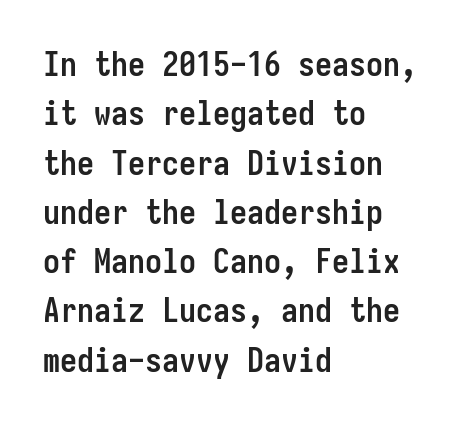
The strip under each line holds only bare page. These lines stack with their left ends in a neat column. Each letter, wide or thin by design, is forced into the same width here. Successive baselines arrive at the customary interval.
